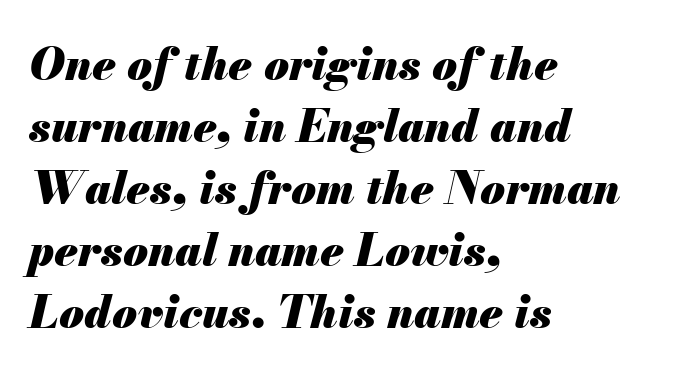
The image shows 45 px heavy type, italic (leaning right); set left-aligned, normal line spacing (1.38x), normal letter spacing, not underlined; medium stroke contrast and a small x-height.
